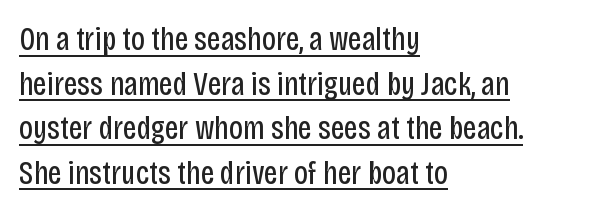
Vertically, the passage feels balanced, rows spaced as you'd expect. The glyphs are accompanied by a horizontal stroke just below them. Weight: in the light-to-regular range. This sample uses an upright cut, with every glyph sitting square on the baseline. Unlike a traditional serif, this face leaves its strokes unadorned. Where is the straight margin? On the left.
